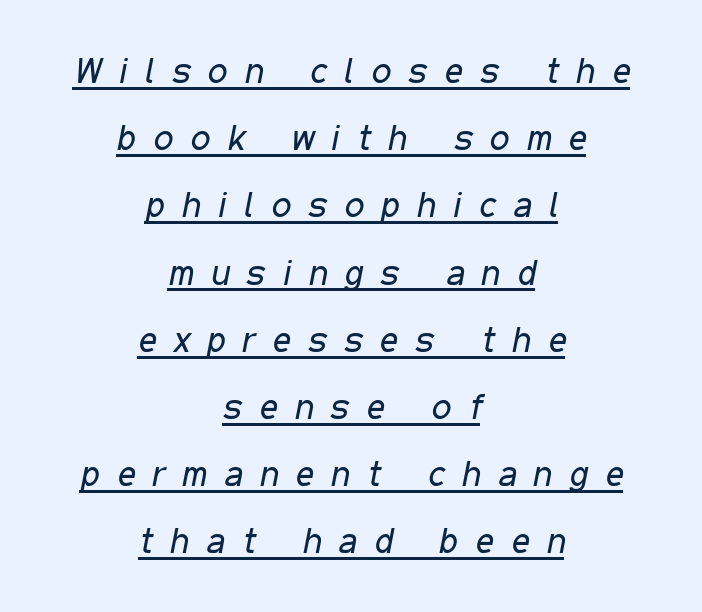
Q: Is the text bold? A: No.
Q: Is the text italic (slanted)? A: Yes, it leans right by about 11 degrees.
Q: Is the text underlined? A: Yes.
Q: How is the paragraph aligned? A: Centered.
Q: Is the spacing between letters normal or unusually wide? A: Unusually wide.
Q: Is the spacing between lines tight, normal or loose? A: Loose.
Q: Width (condensed, normal, or wide)? A: Condensed.
Q: Stroke contrast? A: Low.
Q: x-height? A: Medium.
Q: Monospaced? A: No.
